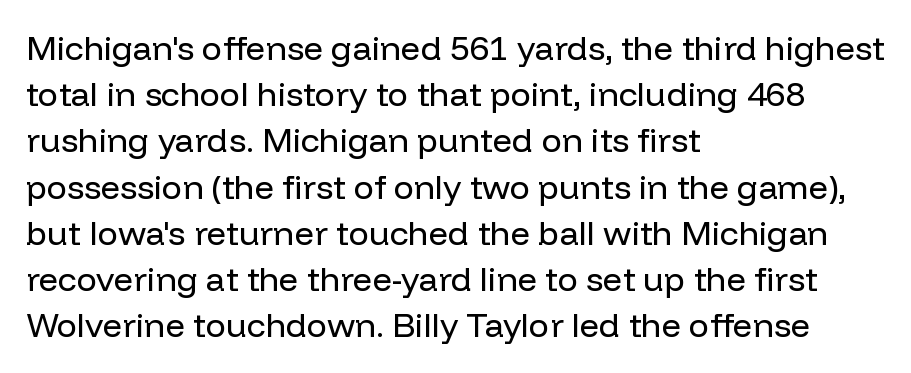
Stems and bowls with no extra thickness — not bold. A normal amount of white space separates one row of letters from the next. These lines are set flush left with a ragged right edge. Note the varied advance widths — an 'i' is clearly narrower than an 'm'. Observe the absence of serifs on each vertical stroke in this sample.
